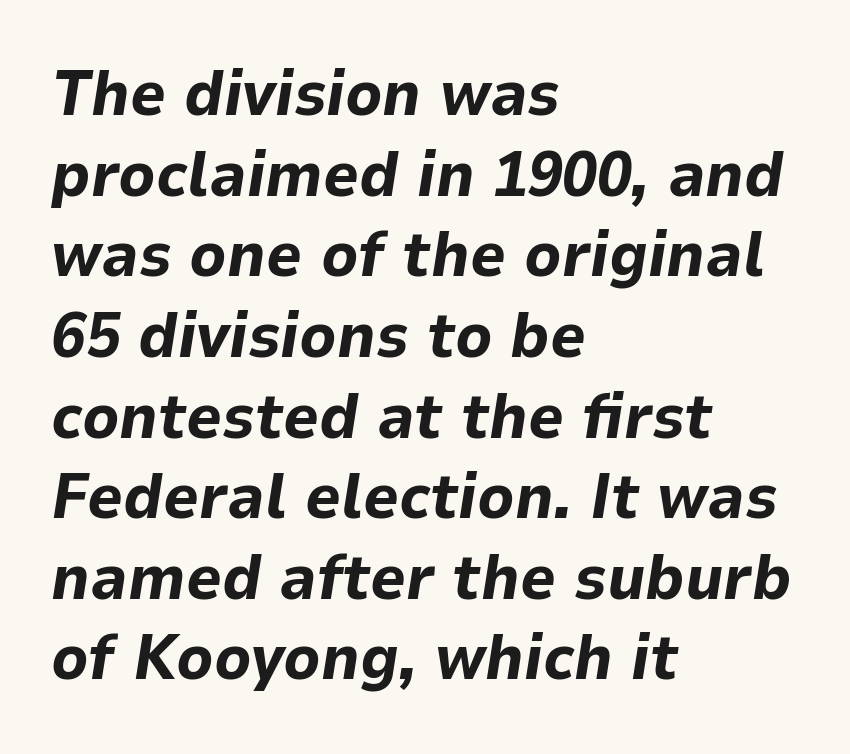
{"italic": "yes", "lean": "right", "slant_degrees": 9, "bold": "yes", "weight": "bold", "width": "normal", "stroke_contrast": "low", "x_height": "medium", "monospaced": "no", "underline": "no", "align": "left", "line_spacing": "normal", "line_spacing_ratio": 1.28, "letter_spacing": "normal", "letter_spacing_em": 0.0, "glyph_px": 63}
